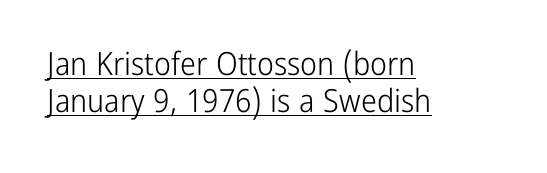
Q: Is the text bold? A: No.
Q: Is the text italic (slanted)? A: No, it is upright.
Q: Is the typeface a serif or a sans-serif typeface? A: Sans-serif.
Q: Is the text underlined? A: Yes.
Q: How is the paragraph aligned? A: Left-aligned.
Q: Is the spacing between letters normal or unusually wide? A: Normal.
Q: Width (condensed, normal, or wide)? A: Condensed.
Q: Stroke contrast? A: Low.
Q: x-height? A: Medium.
Q: Monospaced? A: No.
